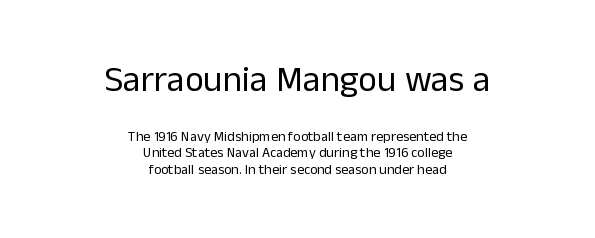
The image shows 36 px regular-weight sans-serif type, upright; set centered, line spacing 1.19x, normal letter spacing, not underlined; the first (top) block is 2.57x larger; low stroke contrast and a medium x-height.
